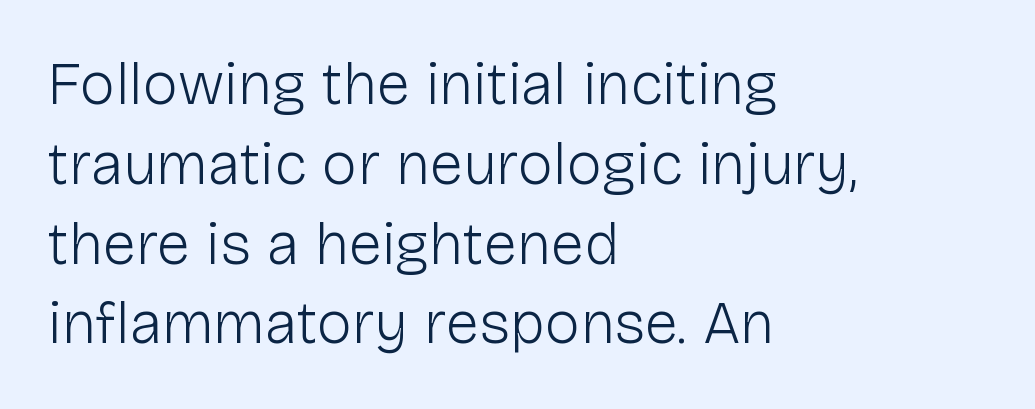
Q: Is the text bold? A: No.
Q: Is the text italic (slanted)? A: No, it is upright.
Q: Is the typeface a serif or a sans-serif typeface? A: Sans-serif.
Q: Is the text underlined? A: No.
Q: How is the paragraph aligned? A: Left-aligned.
Q: Is the spacing between letters normal or unusually wide? A: Normal.
Q: Is the spacing between lines tight, normal or loose? A: Normal.
Q: Width (condensed, normal, or wide)? A: Normal.
Q: Stroke contrast? A: Low.
Q: x-height? A: Medium.
Q: Monospaced? A: No.
